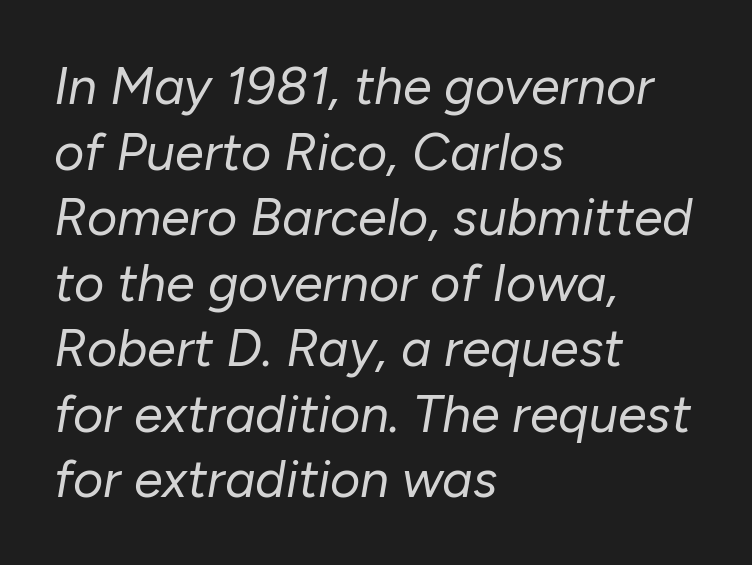
Left-aligned paragraph, ragged on the right. Notice how the stems are inclined rather than vertical — that's the hallmark of italics. Do the characters align in a grid? No, the font is proportional. The letterforms sit shoulder to shoulder at normal distance. Decoration check: the copy has no underline. Caption: face not bold, strokes unweighted.
